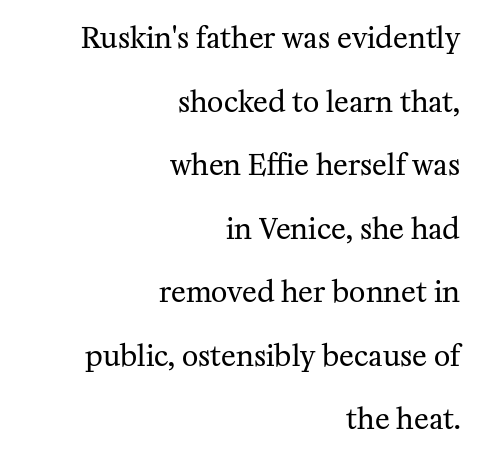
The image shows 28 px regular-weight serif type, upright; set right-aligned, loose line spacing (2.27x), normal letter spacing, not underlined; medium stroke contrast and a medium x-height.
